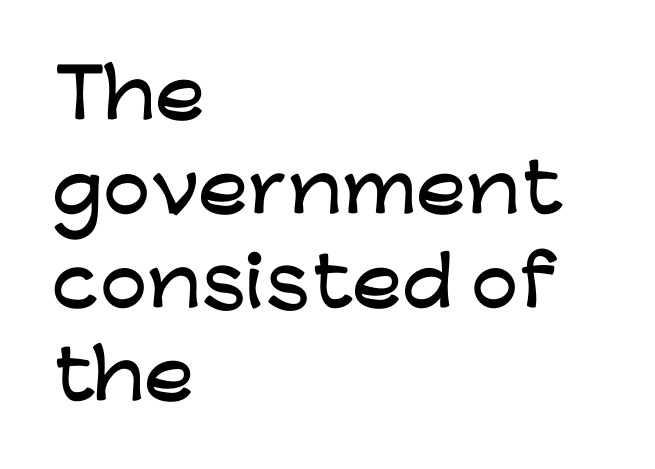
The paragraph shown leans on its left margin. A typesetter would call this proportional, since set widths differ per character. The line texture is even and compact thanks to regular tracking. Quick note: not italic, upright.
